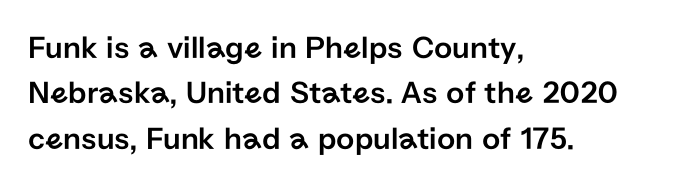
The image shows 32 px sans-serif type, upright; set left-aligned, normal line spacing (1.42x), normal letter spacing, not underlined; low stroke contrast and a medium x-height.
